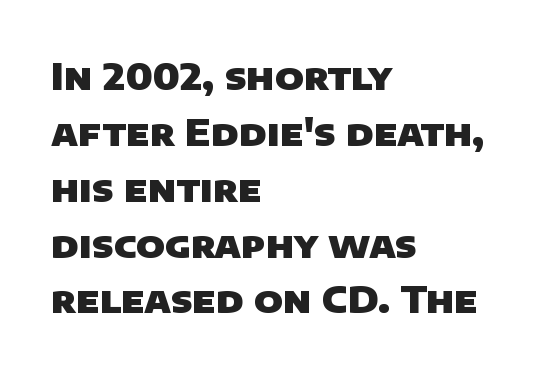
Only glyphs here, with clear space below each row. Words appear dense and cohesive because spacing is normal. Notice how thick the strokes are: this is what a full bold looks like. The designer left line spacing at the default.
